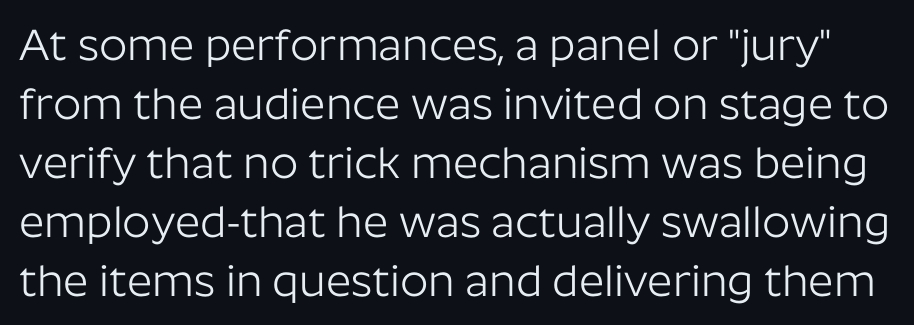
Q: Is the text bold? A: No.
Q: Is the text italic (slanted)? A: No, it is upright.
Q: Is the typeface a serif or a sans-serif typeface? A: Sans-serif.
Q: Is the text underlined? A: No.
Q: Is the spacing between letters normal or unusually wide? A: Normal.
Q: Is the spacing between lines tight, normal or loose? A: Normal.
Q: Width (condensed, normal, or wide)? A: Normal.
Q: Stroke contrast? A: Low.
Q: x-height? A: Medium.
Q: Monospaced? A: No.
